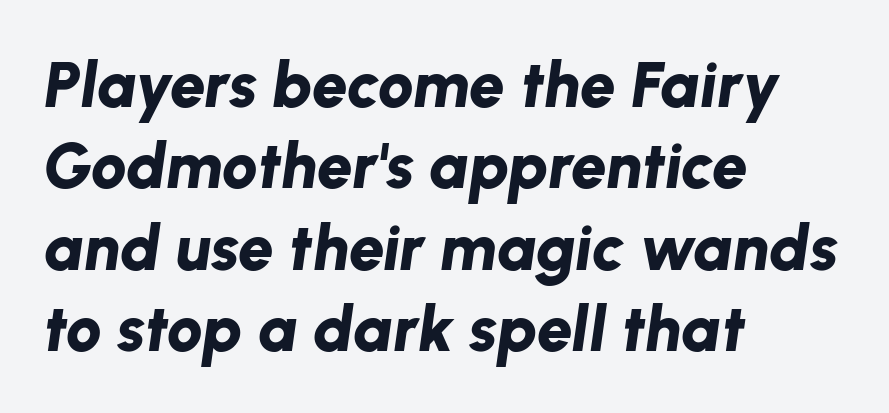
Notice how the stems are inclined rather than vertical — that's the hallmark of italics. Normally led — the rows are evenly, conventionally spaced. The strokes are fattened all the way to bold. You could not count columns in this text — the font is proportionally spaced. Honestly, there is no underline to notice here at all. In terms of letterspacing, this is plain default setting.
